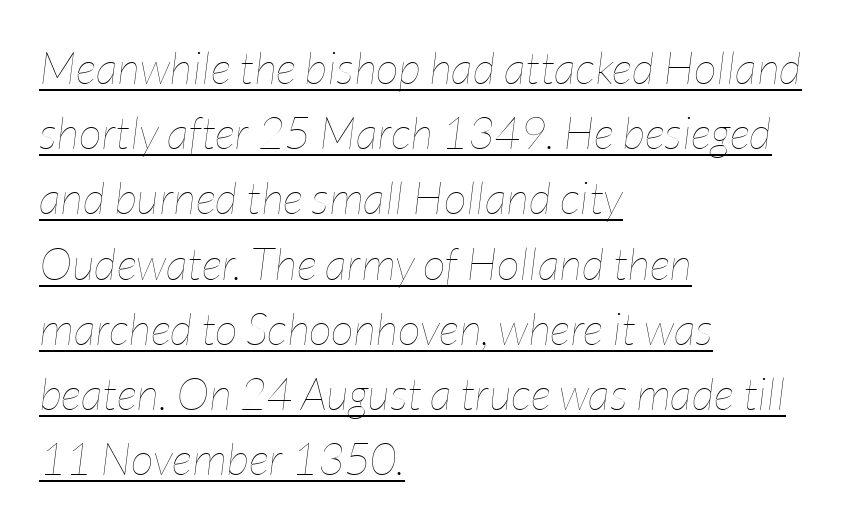
Weight: not bold — regular or lighter. You could not count columns in this text — the font is proportionally spaced. Underlining? Definitely there. Slant detected: the letters are inclined.
